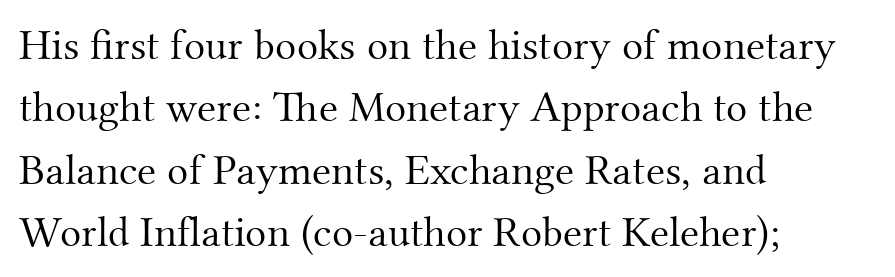
Font category for this specimen: serif. Teacher's note: observe the even left margin — that is flush-left alignment. Successive baselines arrive at the customary interval. The face used here is proportionally spaced, like ordinary book or web type.
